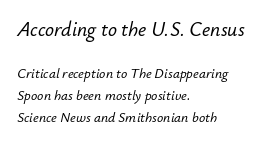
{"italic": "yes", "lean": "right", "slant_degrees": 12, "underline": "no", "align": "left", "line_spacing": "normal", "line_spacing_ratio": 1.59, "letter_spacing": "normal", "letter_spacing_em": 0.0, "larger_block": "first", "size_ratio": 1.43, "glyph_px": 20}
